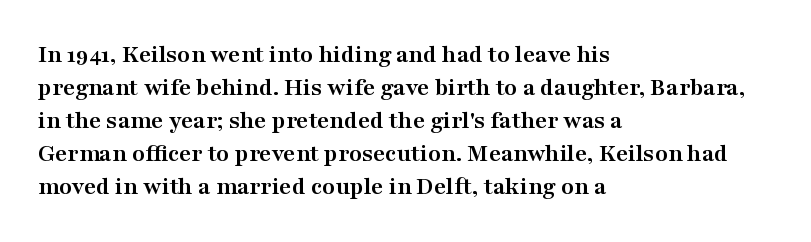
Q: Is the text bold? A: Yes.
Q: Is the text italic (slanted)? A: No, it is upright.
Q: Is the text underlined? A: No.
Q: How is the paragraph aligned? A: Left-aligned.
Q: Is the spacing between letters normal or unusually wide? A: Normal.
Q: Is the spacing between lines tight, normal or loose? A: Normal.
